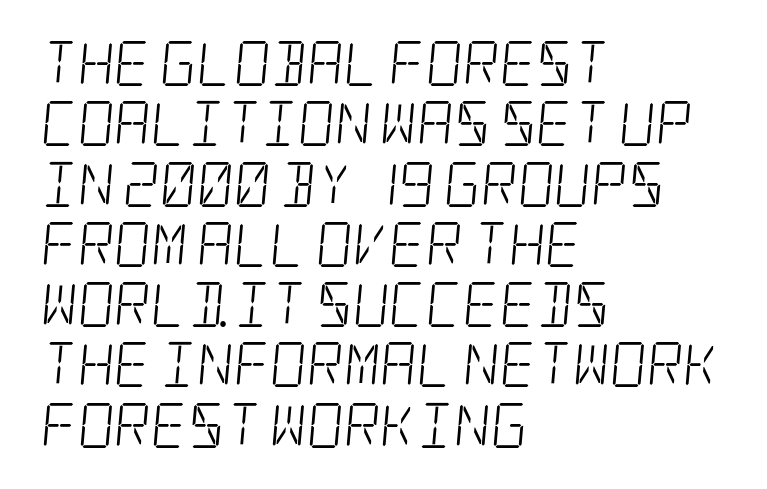
No word sits above an underline. Vertical stems look standard width or narrower in stroke. Each line starts at the same left margin while the right side varies. Interline gaps are of average width in this sample. Observe the ordinary spacing: letters are neighbours, not strangers.
